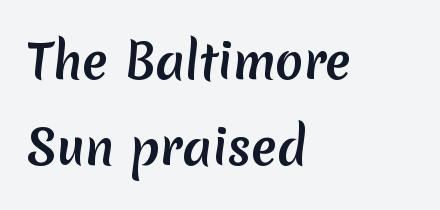
Rule under the text: the space is simply empty. The horizontal fit of the characters is conventional and even. This rendering employs a face without finishing strokes, i.e., a sans-serif. Visually the block forms a straight wall on the left and a jagged coastline on the right. Do the characters align in a grid? No, the font is proportional.
